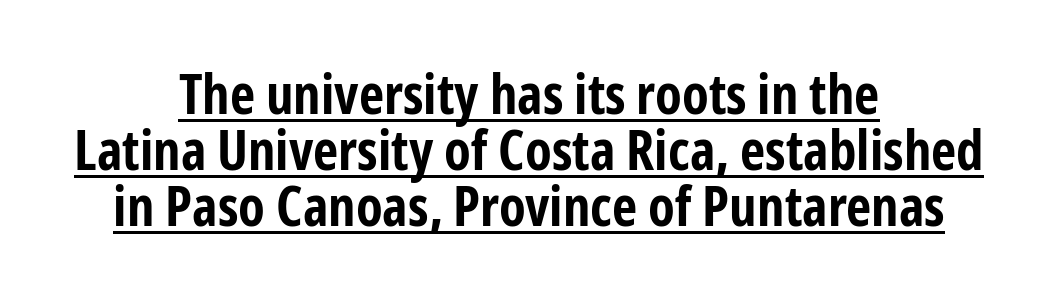
Q: Is the text bold? A: Yes.
Q: Is the text italic (slanted)? A: No, it is upright.
Q: Is the typeface a serif or a sans-serif typeface? A: Sans-serif.
Q: Is the text underlined? A: Yes.
Q: How is the paragraph aligned? A: Centered.
Q: Is the spacing between letters normal or unusually wide? A: Normal.
Q: Is the spacing between lines tight, normal or loose? A: Tight.
Q: Width (condensed, normal, or wide)? A: Condensed.
Q: Stroke contrast? A: Low.
Q: x-height? A: Medium.
Q: Monospaced? A: No.
